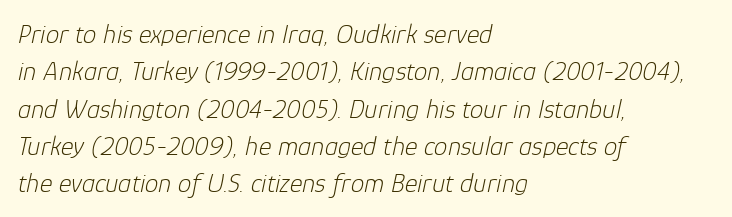
Q: Is the text bold? A: No.
Q: Is the text italic (slanted)? A: Yes, it leans right by about 12 degrees.
Q: Is the text underlined? A: No.
Q: How is the paragraph aligned? A: Left-aligned.
Q: Is the spacing between letters normal or unusually wide? A: Normal.
Q: Is the spacing between lines tight, normal or loose? A: Normal.
